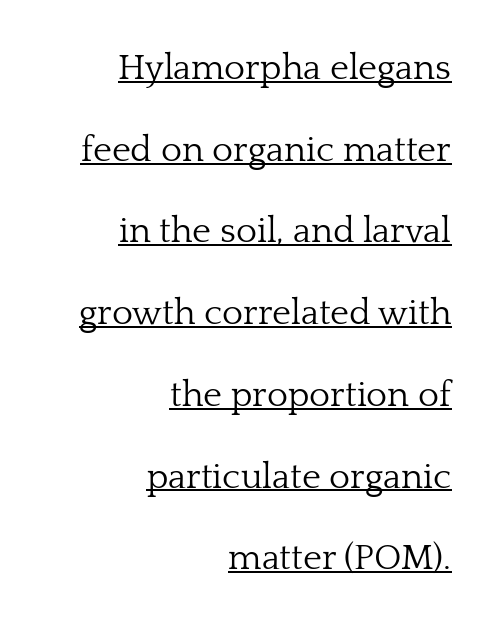
The image shows 36 px light serif type, upright; set right-aligned, loose line spacing (2.27x), normal letter spacing, underlined; low stroke contrast and a medium x-height.
